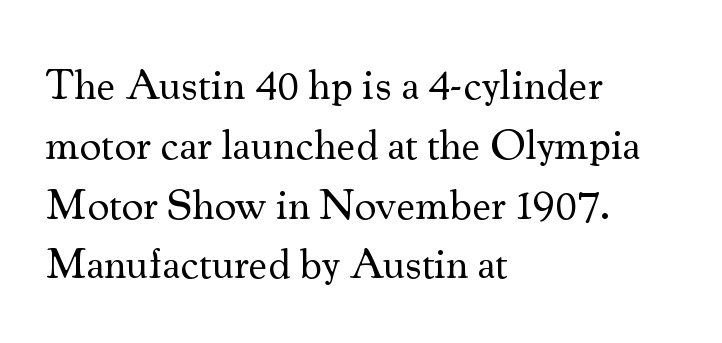
Counters stay open thanks to moderate or lighter strokes. Line starts are locked; line ends wander. Characters follow at the spacing the type designer built in. The passage shown is typed in a proportional face where columns would drift. Do the letters lean? They stand straight.
